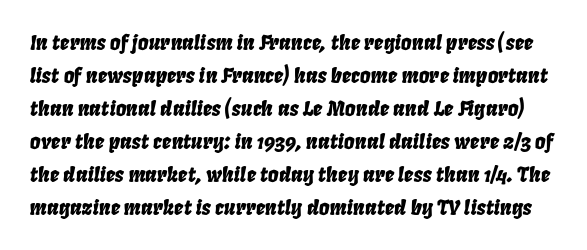
There is no visible air inserted between adjacent glyphs. This is oblique type, the kind used for emphasis or titles. Quick note: underline off. Compared with typical paragraphs, the rows here are spaced about the same.
